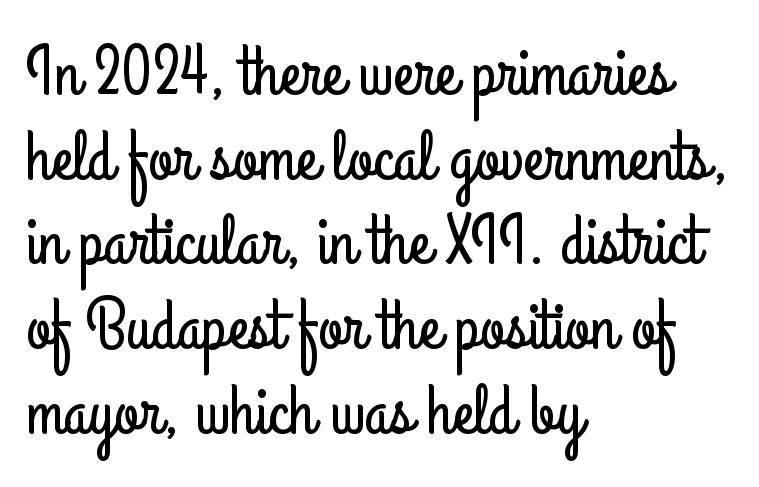
The words here are not underlined. The face used here is proportionally spaced, like ordinary book or web type. Note: no serifs on the glyphs. Caption: standard tracking, unaltered.
